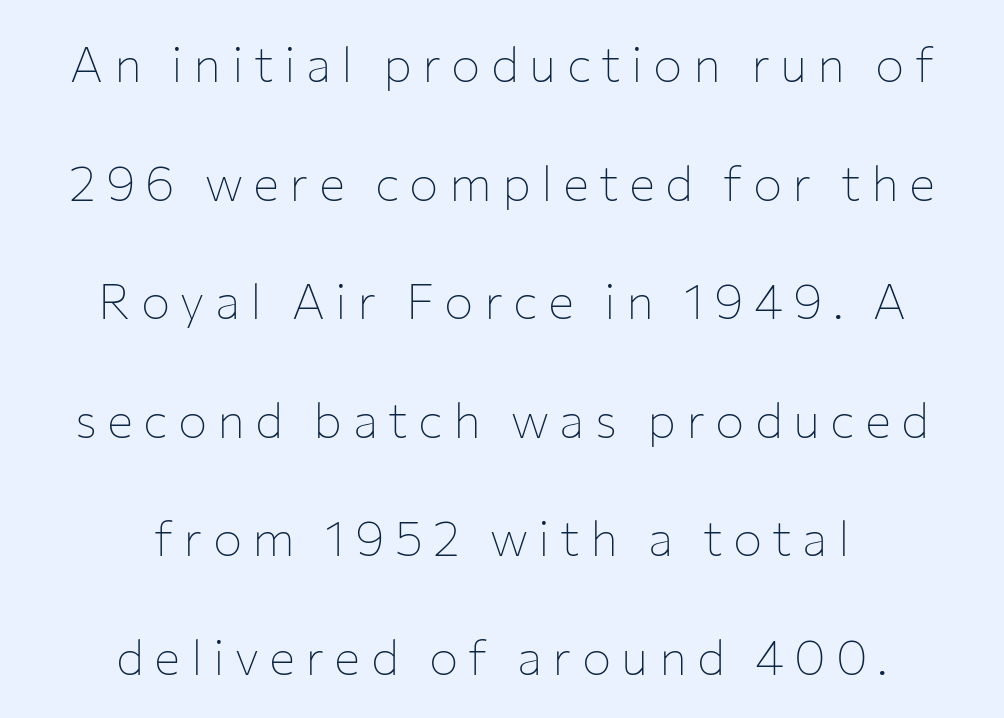
The image shows 49 px thin sans-serif type, upright; set centered, loose line spacing (2.42x), unusually wide letter spacing (+0.21 em), not underlined; low stroke contrast and a medium x-height.
